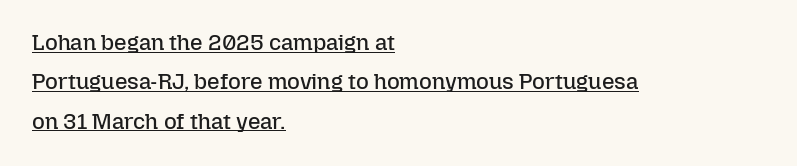
Horizontally, the lines are justified to the leading edge only. No letter is thick-stroked: the sample isn't bold. Quick note: not italic, upright. This sample uses plain, unmodified letter spacing.
